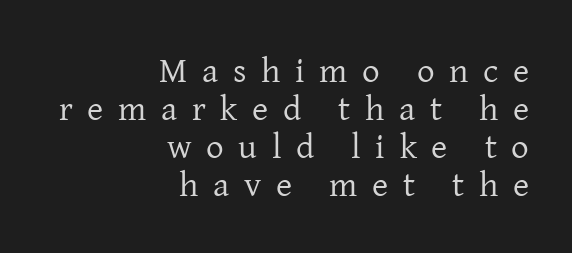
The image shows 35 px regular-weight serif type, upright; set right-aligned, tight line spacing (1.09x), unusually wide letter spacing (+0.42 em), not underlined; low stroke contrast and a medium x-height.
